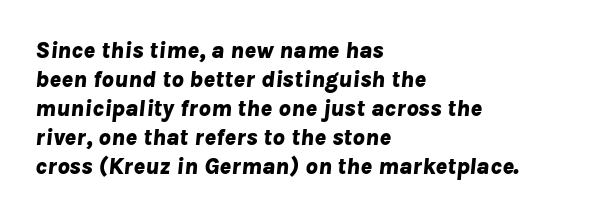
The passage is arranged the way most books set body copy — flush left. This rendering leaves character spacing at its baseline value. The glyphs look as if they've been sheared to an angle. Heavy-handed strokes throughout: this text is bold. Descenders hang freely into open space.
